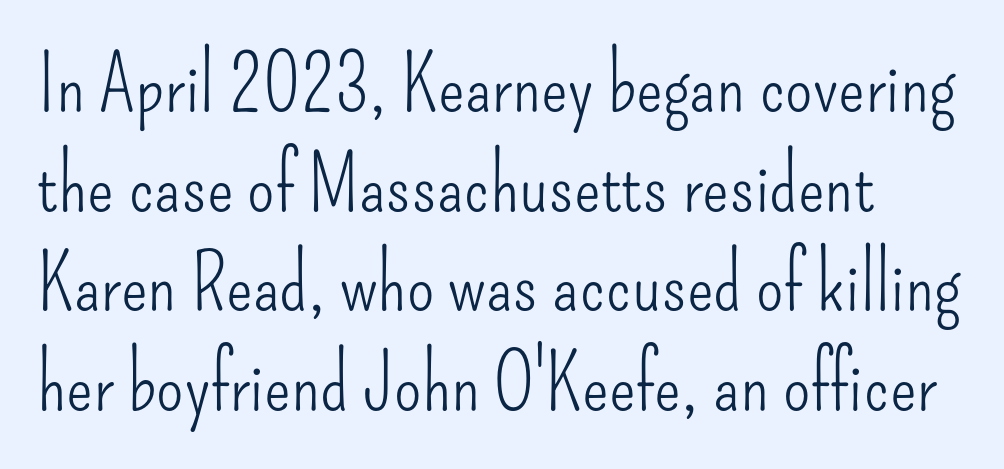
The image shows 79 px light, condensed sans-serif type, upright; set normal line spacing (1.26x), normal letter spacing, not underlined; low stroke contrast and a small x-height.
